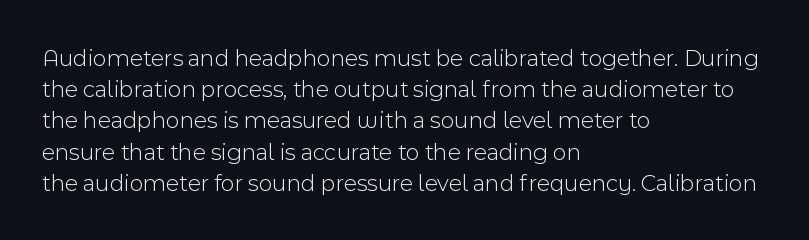
The ragged edge is on the right, which tells us the setting is flush left. The passage shown is not underscored anywhere. These lines were composed using upright roman letters. This sample uses plain, unmodified letter spacing. Reading down the column, the eye jumps a familiar distance to each next line.
